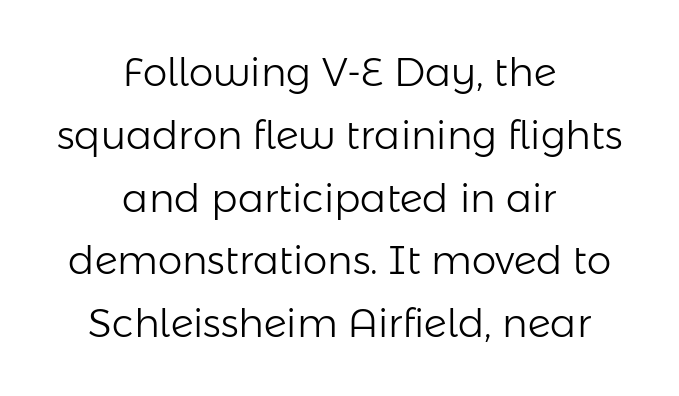
{"serif": "no", "italic": "no", "bold": "no", "weight": "light", "width": "normal", "stroke_contrast": "low", "x_height": "medium", "monospaced": "no", "underline": "no", "align": "center", "line_spacing": "normal", "line_spacing_ratio": 1.61, "letter_spacing": "normal", "letter_spacing_em": 0.0, "glyph_px": 39}
